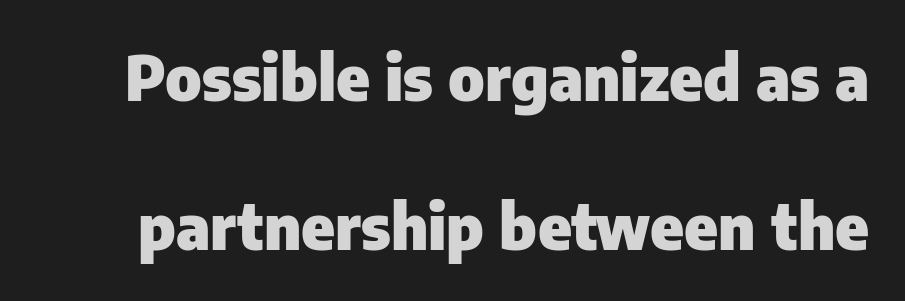
Q: Is the text bold? A: Yes.
Q: Is the text italic (slanted)? A: No, it is upright.
Q: Is the typeface a serif or a sans-serif typeface? A: Sans-serif.
Q: Is the text underlined? A: No.
Q: Is the spacing between letters normal or unusually wide? A: Normal.
Q: Is the spacing between lines tight, normal or loose? A: Loose.
Q: Width (condensed, normal, or wide)? A: Normal.
Q: Stroke contrast? A: Low.
Q: x-height? A: Medium.
Q: Monospaced? A: No.
